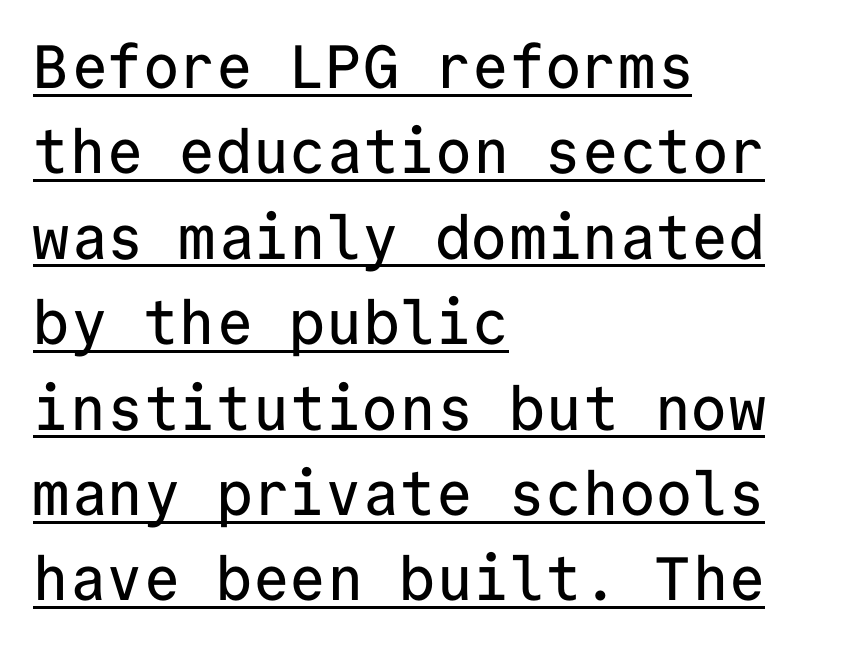
The image shows 61 px sans-serif type, upright, monospaced; set left-aligned, normal line spacing (1.4x), normal letter spacing, underlined; low stroke contrast and a medium x-height.
